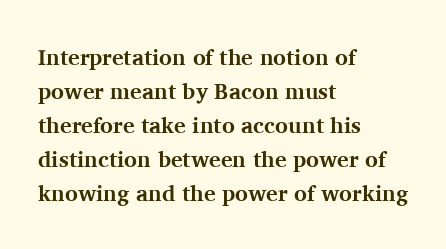
Q: Is the text bold? A: Yes.
Q: Is the text italic (slanted)? A: No, it is upright.
Q: Is the text underlined? A: No.
Q: How is the paragraph aligned? A: Left-aligned.
Q: Is the spacing between letters normal or unusually wide? A: Normal.
Q: Is the spacing between lines tight, normal or loose? A: Normal.
